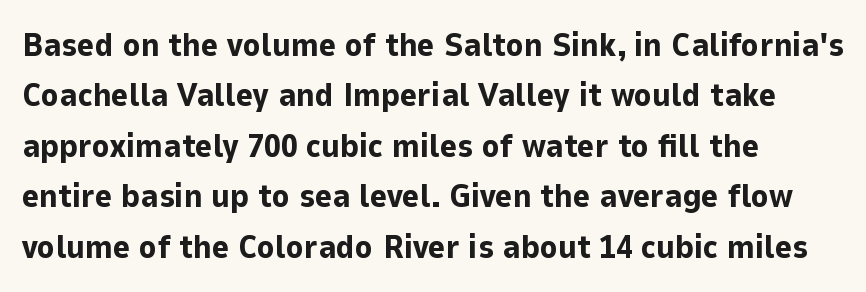
The image shows 33 px bold sans-serif type, upright; set left-aligned, normal line spacing (1.53x), normal letter spacing, not underlined; low stroke contrast and a medium x-height.
